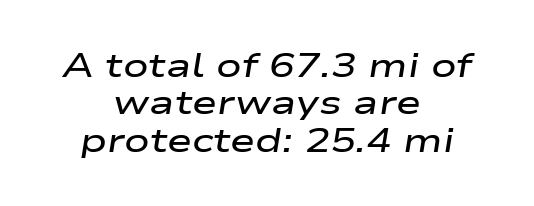
{"italic": "yes", "lean": "right", "slant_degrees": 9, "bold": "semi", "weight": "semibold", "width": "wide", "stroke_contrast": "low", "x_height": "medium", "monospaced": "no", "underline": "no", "align": "center", "line_spacing": "tight", "line_spacing_ratio": 1.1, "letter_spacing": "normal", "letter_spacing_em": 0.0, "glyph_px": 34}
